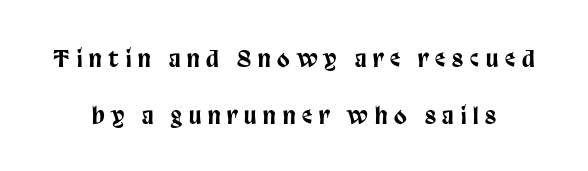
Q: Is the text italic (slanted)? A: No, it is upright.
Q: Is the text underlined? A: No.
Q: Is the spacing between letters normal or unusually wide? A: Unusually wide.
Q: Is the spacing between lines tight, normal or loose? A: Loose.
